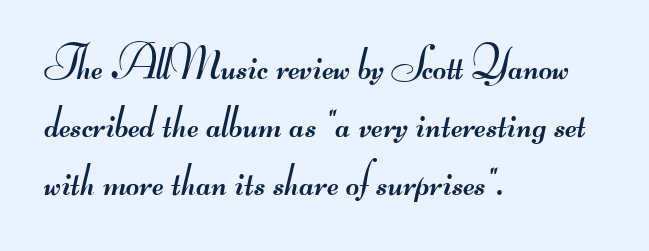
The image shows 46 px regular-weight, wide sans-serif type; set left-aligned, normal line spacing (1.26x), normal letter spacing, not underlined; medium stroke contrast.
